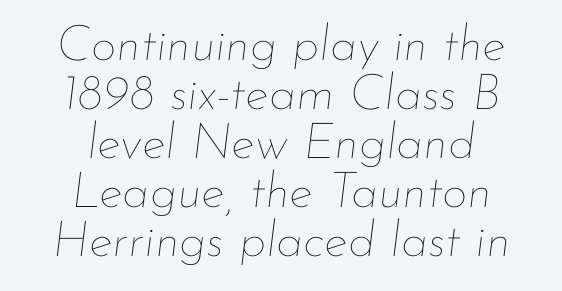
This sample has the flowing, uneven cadence of proportional lettering. Weight class: somewhere from thin through regular. This rendering features lettering with no underline. Centered paragraph, ragged on both sides.
